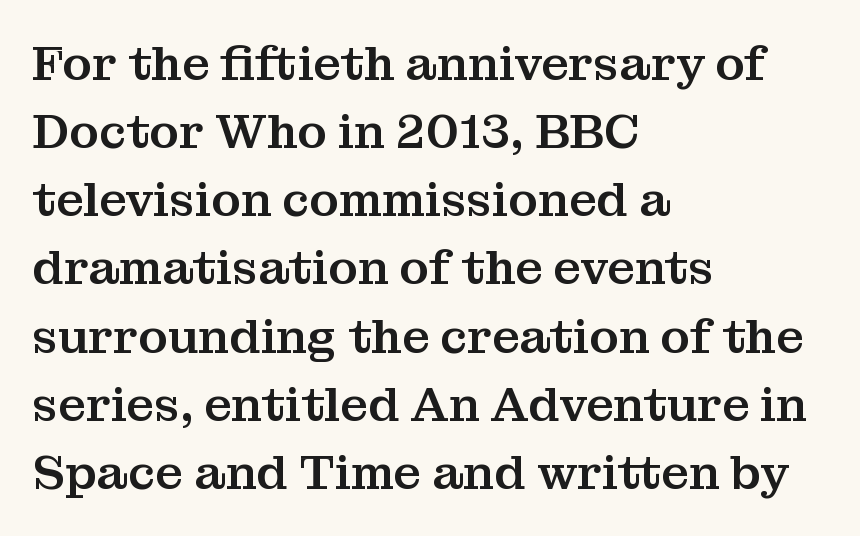
{"serif": "yes", "italic": "no", "width": "normal", "stroke_contrast": "medium", "x_height": "medium", "monospaced": "no", "underline": "no", "align": "left", "line_spacing": "normal", "line_spacing_ratio": 1.42, "letter_spacing": "normal", "letter_spacing_em": 0.0, "glyph_px": 48}
